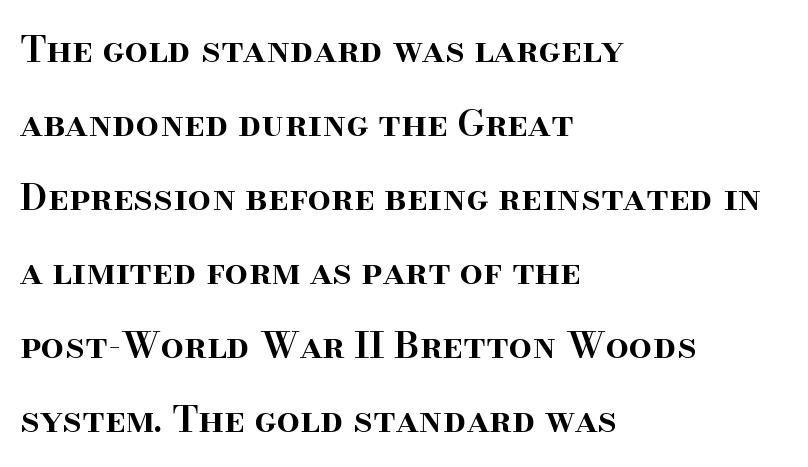
{"serif": "yes", "italic": "no", "bold": "semi", "weight": "semibold", "width": "normal", "stroke_contrast": "high", "x_height": "small", "monospaced": "no", "underline": "no", "align": "left", "line_spacing": "loose", "line_spacing_ratio": 2.0, "letter_spacing": "normal", "letter_spacing_em": 0.0, "glyph_px": 37}
